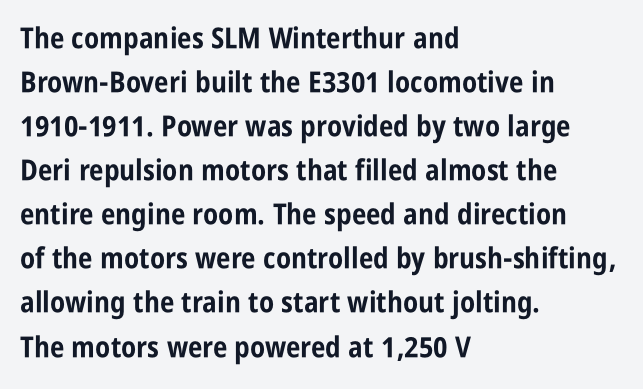
The image shows 29 px bold, condensed sans-serif type, upright; set left-aligned, normal line spacing (1.52x), normal letter spacing, not underlined; low stroke contrast and a large x-height.
